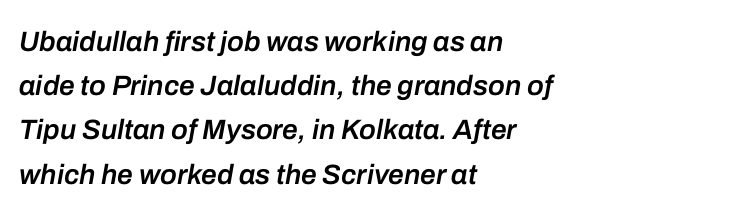
The image shows 28 px semibold type, italic (leaning right); set left-aligned, normal line spacing (1.58x), normal letter spacing, not underlined; low stroke contrast and a medium x-height.
